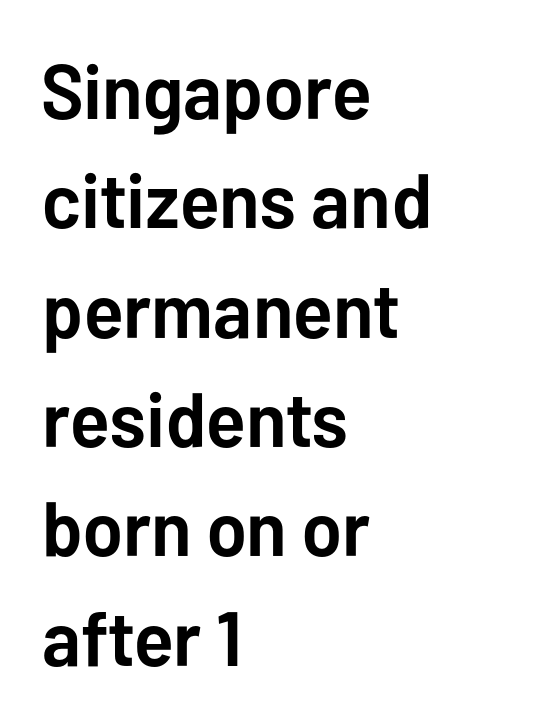
Observe the absence of serifs on each vertical stroke in this sample. Note the varied advance widths — an 'i' is clearly narrower than an 'm'. In terms of letterspacing, this is plain default setting. Leftover space on each line is placed entirely after the last word. Vertical spacing — default.
